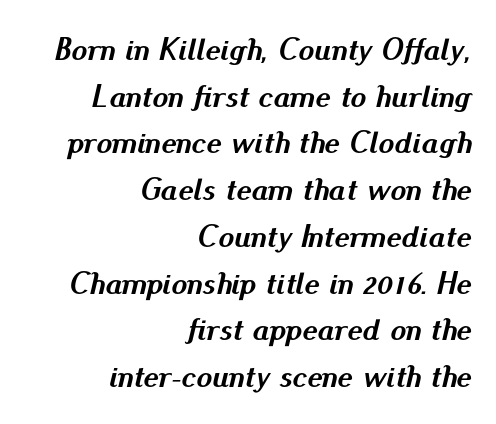
{"italic": "yes", "lean": "right", "slant_degrees": 13, "bold": "yes", "weight": "semibold", "width": "normal", "stroke_contrast": "medium", "x_height": "small", "monospaced": "no", "underline": "no", "align": "right", "line_spacing": "normal", "line_spacing_ratio": 1.46, "letter_spacing": "normal", "letter_spacing_em": 0.0, "glyph_px": 32}
